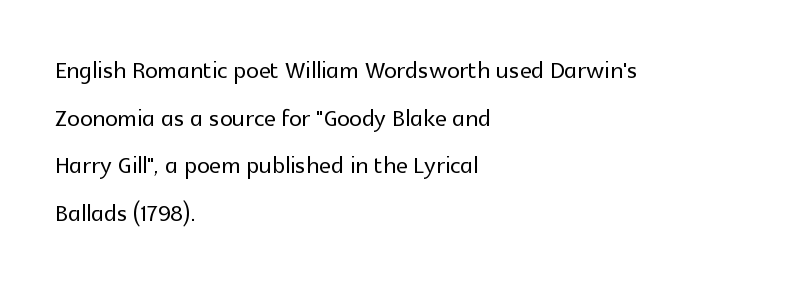
{"serif": "no", "italic": "no", "width": "normal", "x_height": "medium", "monospaced": "no", "underline": "no", "align": "left", "line_spacing": "normal", "line_spacing_ratio": 1.49, "letter_spacing": "normal", "letter_spacing_em": 0.0, "glyph_px": 32}
